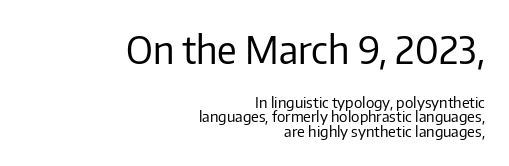
Is this a heavy cut? Hardly; it is regular or lighter. This block would grow much taller if given ordinary leading; it's compressed now. Character size in the leading block exceeds that of the trailing block. The passage is arranged like a letterhead date or caption credit — flush right. Is this a sans? Yes — the strokes have no serifs. This is the regular roman posture of the typeface.
